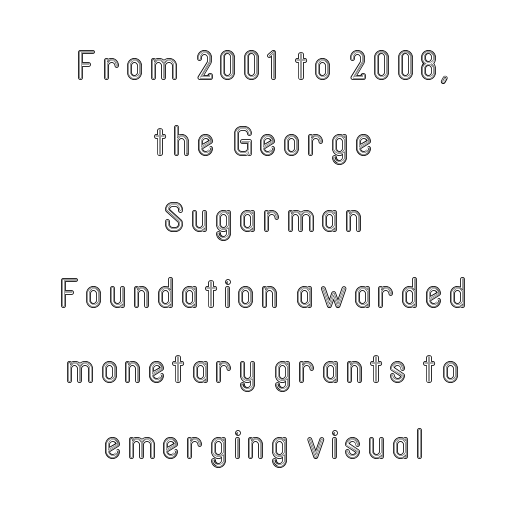
{"italic": "no", "width": "condensed", "x_height": "medium", "monospaced": "no", "underline": "no", "align": "center", "line_spacing_ratio": 1.85, "glyph_px": 41}
